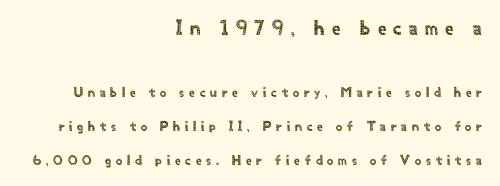
Q: Is the text italic (slanted)? A: No, it is upright.
Q: Is the text underlined? A: No.
Q: How is the paragraph aligned? A: Right-aligned.
Q: Is the spacing between letters normal or unusually wide? A: Unusually wide.
Q: Is the spacing between lines tight, normal or loose? A: Loose.
Q: Which block of text is set in a larger size, the first (top) or the second (bottom)? A: The first (top) one.
